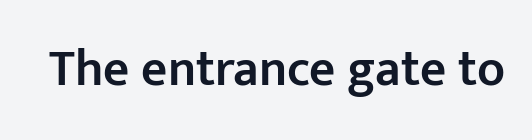
{"serif": "no", "italic": "no", "bold": "semi", "weight": "semibold", "width": "normal", "stroke_contrast": "low", "x_height": "medium", "monospaced": "no", "underline": "no", "letter_spacing": "normal", "letter_spacing_em": 0.0, "glyph_px": 51}
